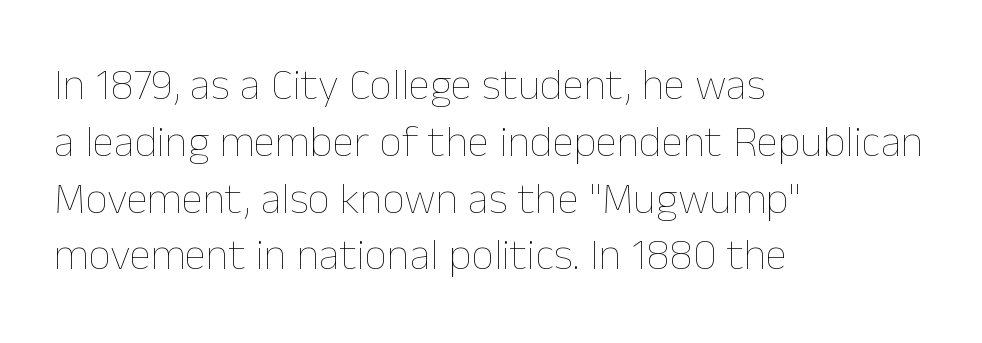
Q: Is the text bold? A: No.
Q: Is the text italic (slanted)? A: No, it is upright.
Q: Is the text underlined? A: No.
Q: How is the paragraph aligned? A: Left-aligned.
Q: Is the spacing between letters normal or unusually wide? A: Normal.
Q: Is the spacing between lines tight, normal or loose? A: Normal.
Q: Width (condensed, normal, or wide)? A: Normal.
Q: Stroke contrast? A: Low.
Q: x-height? A: Medium.
Q: Monospaced? A: No.
